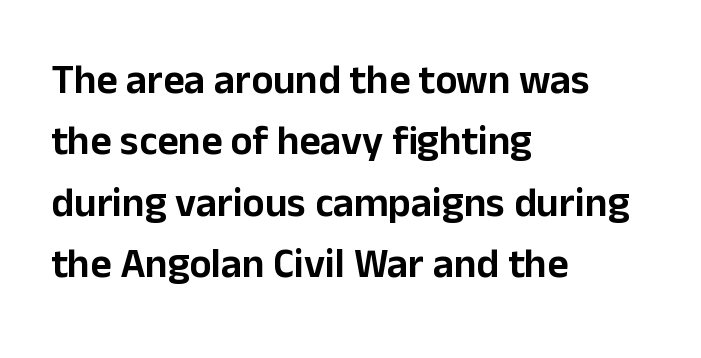
The image shows 41 px sans-serif type, upright; set left-aligned, normal line spacing (1.5x), normal letter spacing, not underlined; low stroke contrast and a medium x-height.
